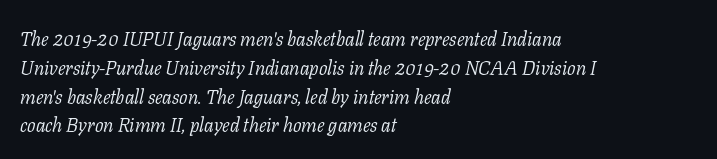
Q: Is the text bold? A: No.
Q: Is the text italic (slanted)? A: Yes, it leans right by about 11 degrees.
Q: Is the text underlined? A: No.
Q: How is the paragraph aligned? A: Left-aligned.
Q: Is the spacing between letters normal or unusually wide? A: Normal.
Q: Is the spacing between lines tight, normal or loose? A: Normal.
